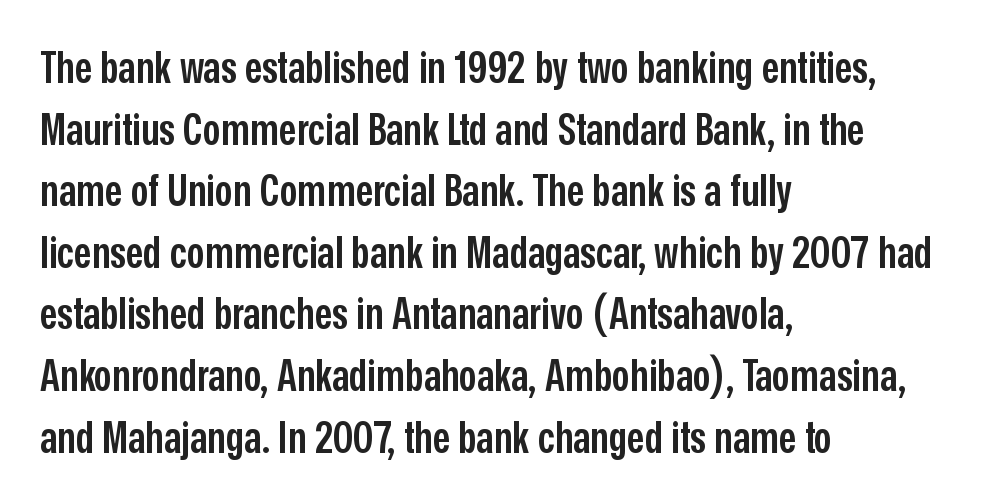
The rag falls on the right side of this text block. The baseline area is clear. The passage shown stacks its lines at a standard gap. Nothing sits at the stroke ends, so this counts as sans-serif.
